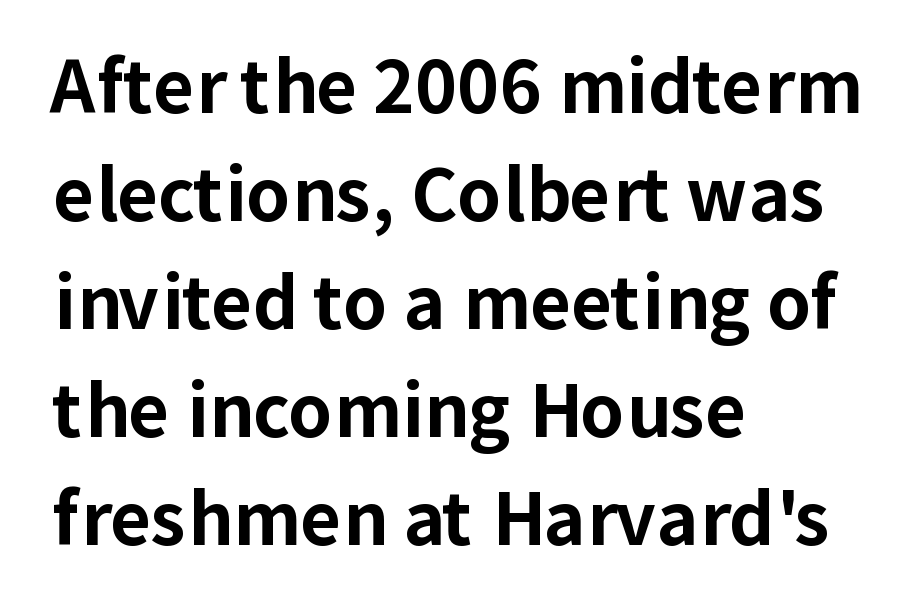
Q: Is the text bold? A: Yes.
Q: Is the text italic (slanted)? A: No, it is upright.
Q: Is the typeface a serif or a sans-serif typeface? A: Sans-serif.
Q: Is the text underlined? A: No.
Q: How is the paragraph aligned? A: Left-aligned.
Q: Is the spacing between letters normal or unusually wide? A: Normal.
Q: Is the spacing between lines tight, normal or loose? A: Normal.
Q: Width (condensed, normal, or wide)? A: Normal.
Q: Stroke contrast? A: Low.
Q: x-height? A: Medium.
Q: Monospaced? A: No.
